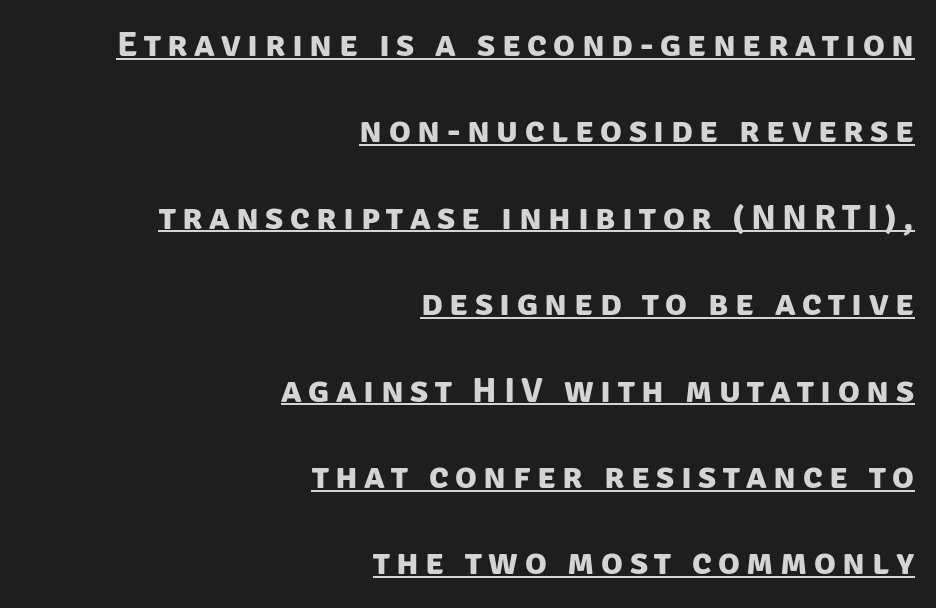
This sample carries an underscore along the baseline area. Examine the stroke ends and you'll find no serifs. These lines are rendered in a variable-pitch font. The sample has been set heavy, in full bold. Compared with a flush-left layout, this one pins lines to the opposite, right side. How would I describe the line gaps? Wide and relaxed.
